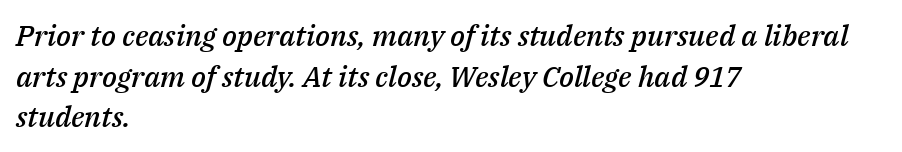
Q: Is the text bold? A: Semi-bold.
Q: Is the text italic (slanted)? A: Yes, it leans right by about 14 degrees.
Q: Is the text underlined? A: No.
Q: How is the paragraph aligned? A: Left-aligned.
Q: Is the spacing between letters normal or unusually wide? A: Normal.
Q: Is the spacing between lines tight, normal or loose? A: Normal.
Q: Width (condensed, normal, or wide)? A: Normal.
Q: Stroke contrast? A: Medium.
Q: x-height? A: Medium.
Q: Monospaced? A: No.
